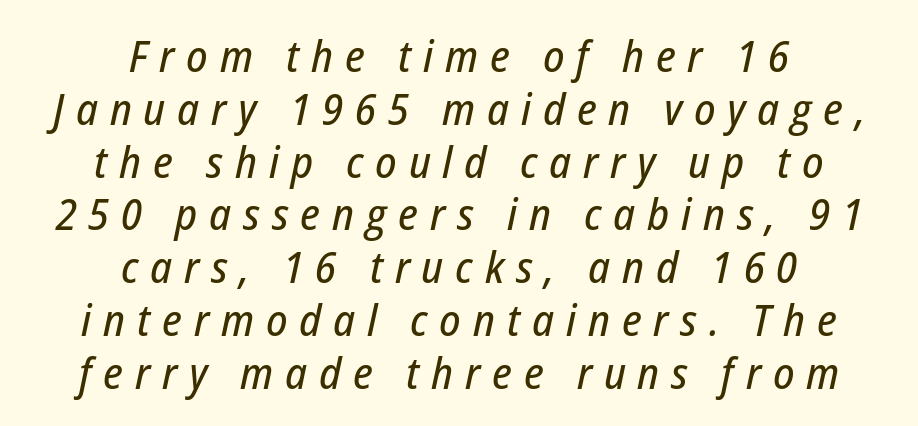
The image shows 44 px condensed type, italic (leaning right); set centered, line spacing 1.2x, unusually wide letter spacing (+0.27 em), not underlined; low stroke contrast and a medium x-height.
